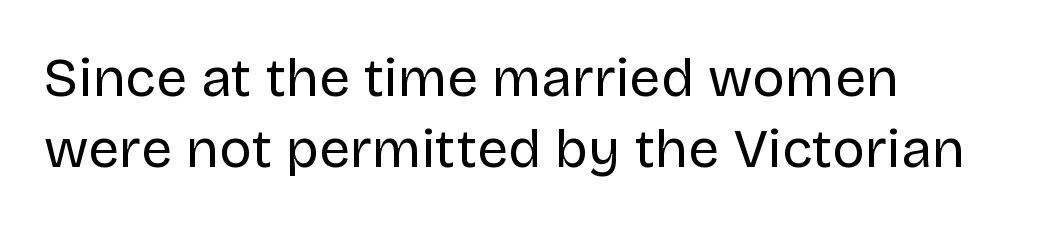
Is this a heavy cut? Hardly; it is regular or lighter. The lettering holds an erect, upright posture throughout. The foot of each line stays bare and open. Does the type have serifs? No, each stem ends abruptly.
